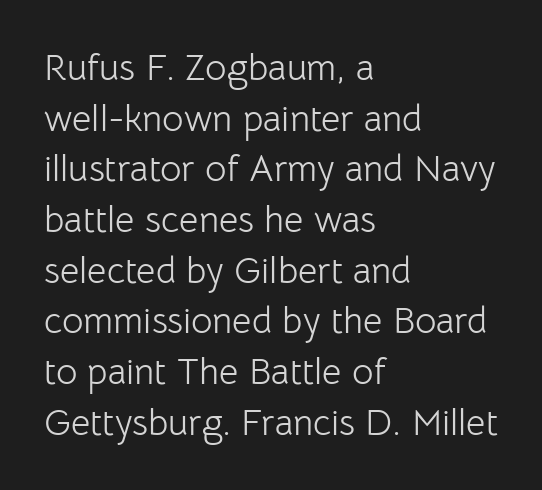
{"serif": "no", "italic": "no", "bold": "no", "weight": "light", "width": "normal", "stroke_contrast": "low", "x_height": "medium", "monospaced": "no", "underline": "no", "align": "left", "line_spacing": "normal", "line_spacing_ratio": 1.37, "letter_spacing": "normal", "letter_spacing_em": 0.0, "glyph_px": 37}
